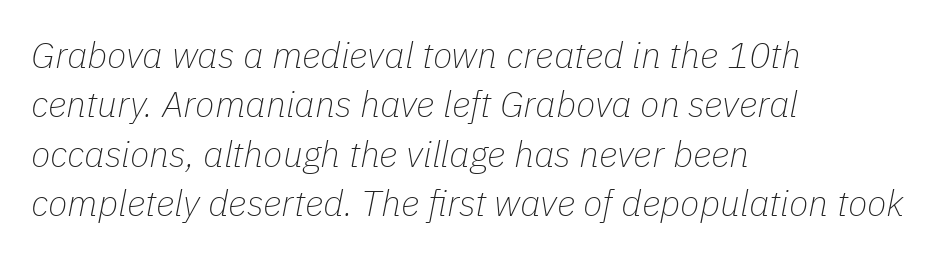
Q: Is the text bold? A: No.
Q: Is the text italic (slanted)? A: Yes, it leans right by about 11 degrees.
Q: Is the text underlined? A: No.
Q: How is the paragraph aligned? A: Left-aligned.
Q: Is the spacing between letters normal or unusually wide? A: Normal.
Q: Is the spacing between lines tight, normal or loose? A: Normal.
Q: Width (condensed, normal, or wide)? A: Normal.
Q: Stroke contrast? A: Low.
Q: x-height? A: Medium.
Q: Monospaced? A: No.
